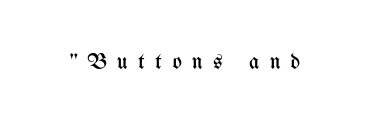
{"italic": "no", "bold": "no", "underline": "no", "letter_spacing": "wide", "letter_spacing_em": 0.47, "glyph_px": 22}
